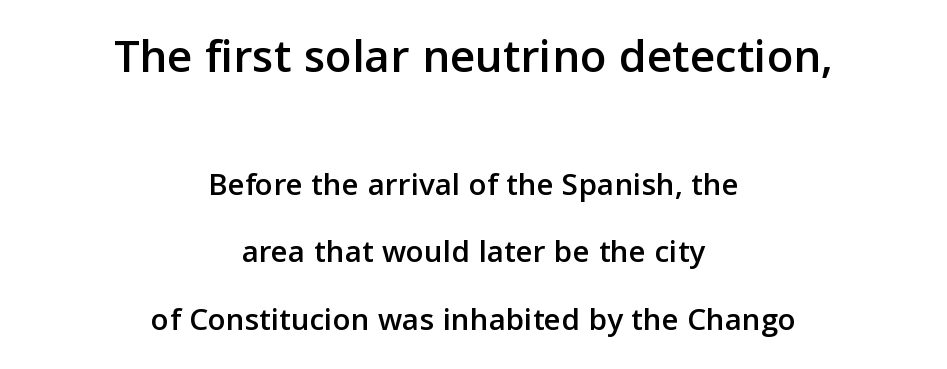
What stands out about the letter spacing? Nothing — it is the standard amount. The rendering uses natural spacing where letterforms have individual widths. This block would shrink considerably if given ordinary leading; it's expanded now. You get the large type first, then a drop to smaller type. Serif or sans? Sans — the stroke terminals are bare.
